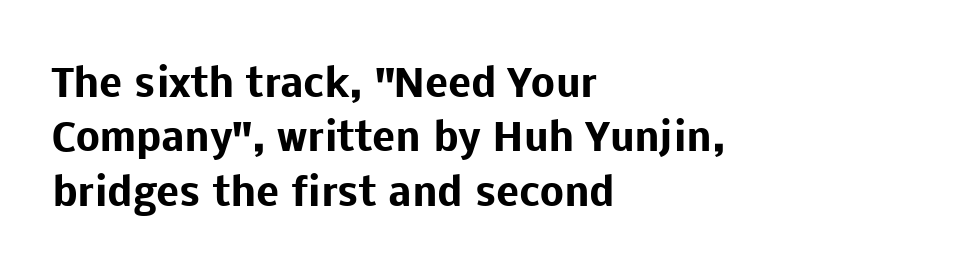
Q: Is the text bold? A: Yes.
Q: Is the text italic (slanted)? A: No, it is upright.
Q: Is the typeface a serif or a sans-serif typeface? A: Sans-serif.
Q: Is the text underlined? A: No.
Q: How is the paragraph aligned? A: Left-aligned.
Q: Is the spacing between letters normal or unusually wide? A: Normal.
Q: Is the spacing between lines tight, normal or loose? A: Normal.
Q: Width (condensed, normal, or wide)? A: Normal.
Q: Stroke contrast? A: Low.
Q: x-height? A: Medium.
Q: Monospaced? A: No.
